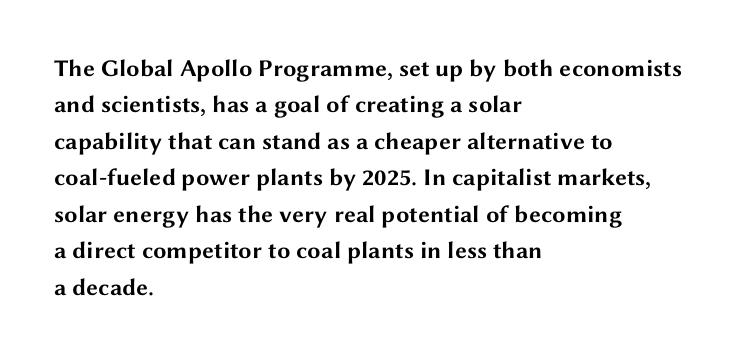
The image shows 24 px bold type, upright; set left-aligned, normal line spacing (1.52x), normal letter spacing, not underlined.
